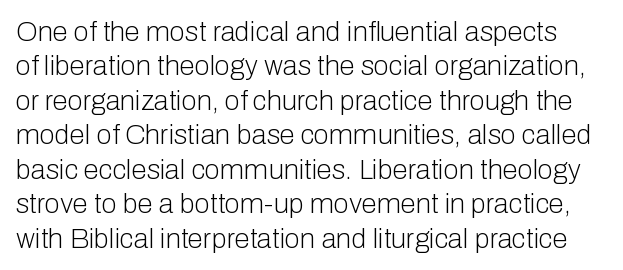
The image shows 28 px light sans-serif type, upright; set line spacing 1.23x, normal letter spacing, not underlined; low stroke contrast and a medium x-height.
